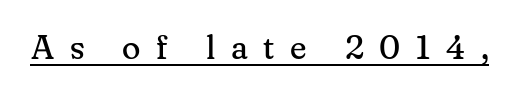
The face used here is proportionally spaced, like ordinary book or web type. The typesetter has applied underlining to the passage shown. Think standard paragraph weight, or any step lighter than that. Tall strokes in this sample are plumb rather than angled. Classification — serif. Inter-character spacing is expanded well beyond the font's built-in metrics.
